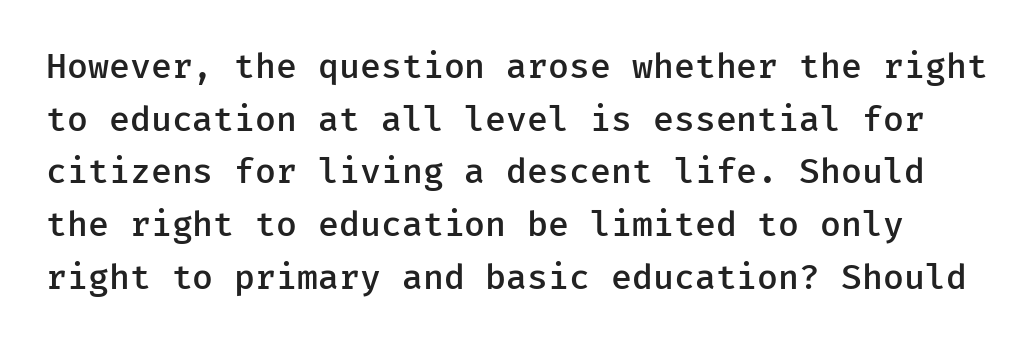
{"serif": "no", "italic": "no", "bold": "semi", "weight": "semibold", "width": "normal", "stroke_contrast": "low", "x_height": "medium", "underline": "no", "line_spacing": "normal", "line_spacing_ratio": 1.55, "letter_spacing": "normal", "letter_spacing_em": 0.0, "glyph_px": 34}
